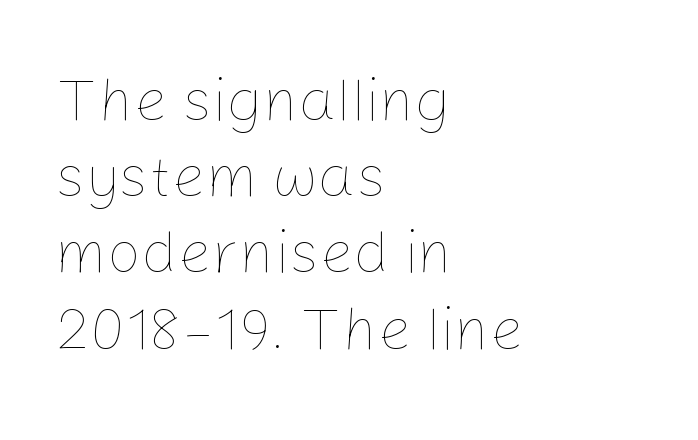
The image shows 60 px thin type, upright; set left-aligned, normal line spacing (1.27x), normal letter spacing, not underlined; low stroke contrast and a medium x-height.
